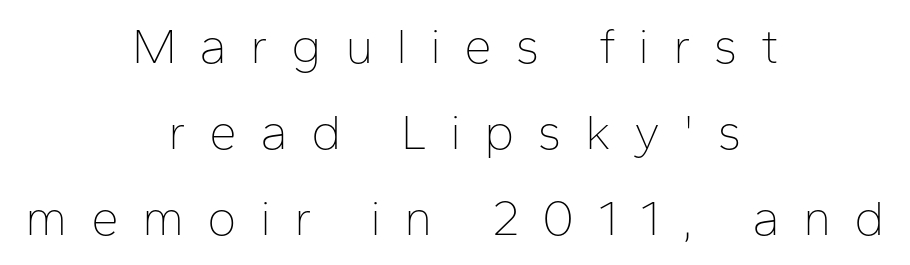
{"serif": "no", "italic": "no", "bold": "no", "weight": "thin", "width": "normal", "stroke_contrast": "low", "x_height": "medium", "monospaced": "no", "underline": "no", "align": "center", "line_spacing_ratio": 1.72, "letter_spacing": "wide", "letter_spacing_em": 0.46, "glyph_px": 50}
